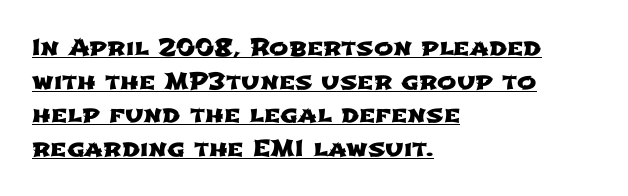
{"underline": "yes", "align": "left", "line_spacing": "normal", "line_spacing_ratio": 1.46, "letter_spacing": "normal", "letter_spacing_em": 0.0, "glyph_px": 23}
